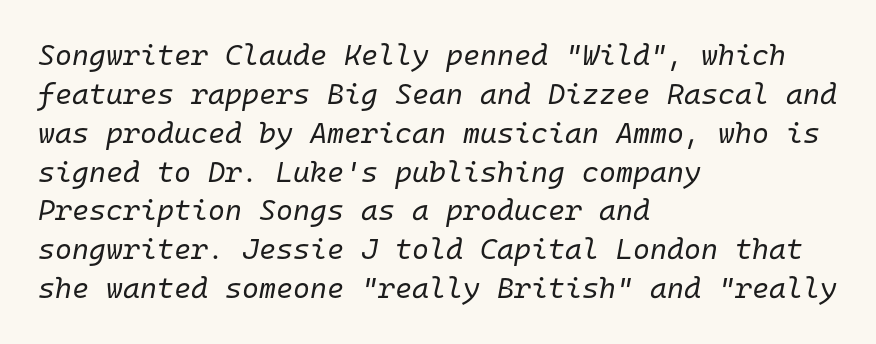
{"italic": "yes", "lean": "right", "slant_degrees": 10, "bold": "no", "weight": "regular", "width": "normal", "stroke_contrast": "low", "x_height": "medium", "monospaced": "yes", "underline": "no", "align": "left", "line_spacing": "normal", "line_spacing_ratio": 1.34, "letter_spacing": "normal", "letter_spacing_em": 0.0, "glyph_px": 29}
